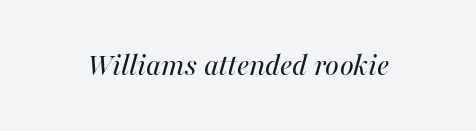
Q: Is the text bold? A: No.
Q: Is the text italic (slanted)? A: Yes, it leans right by about 16 degrees.
Q: Is the text underlined? A: No.
Q: Is the spacing between letters normal or unusually wide? A: Normal.
Q: Width (condensed, normal, or wide)? A: Normal.
Q: Stroke contrast? A: Medium.
Q: x-height? A: Medium.
Q: Monospaced? A: No.
